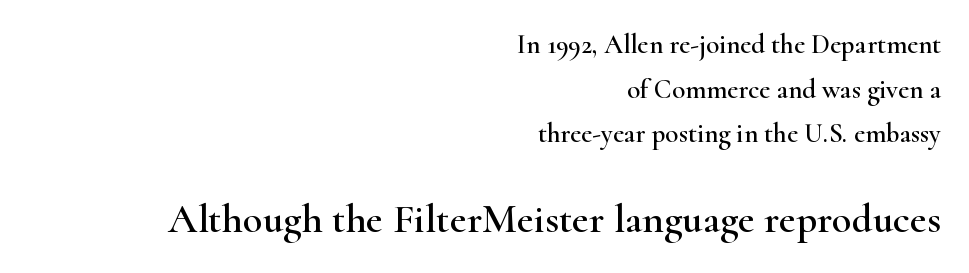
The ragged edge is on the left, which tells us the setting is flush right. Looks like regular typesetting: each glyph gets only the width it needs. Students, observe: this is what conventionally led text looks like. Underlining? Definitely not there. Is this a sans? No — the strokes have serifs. If you squint, the bottom block still reads clearly — it's the larger of the two.
